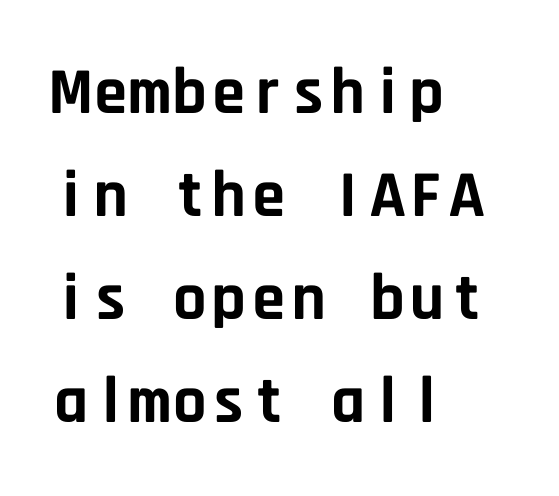
The image shows 66 px bold sans-serif type, upright, monospaced; set left-aligned, normal line spacing (1.56x), normal letter spacing, not underlined; low stroke contrast and a large x-height.
